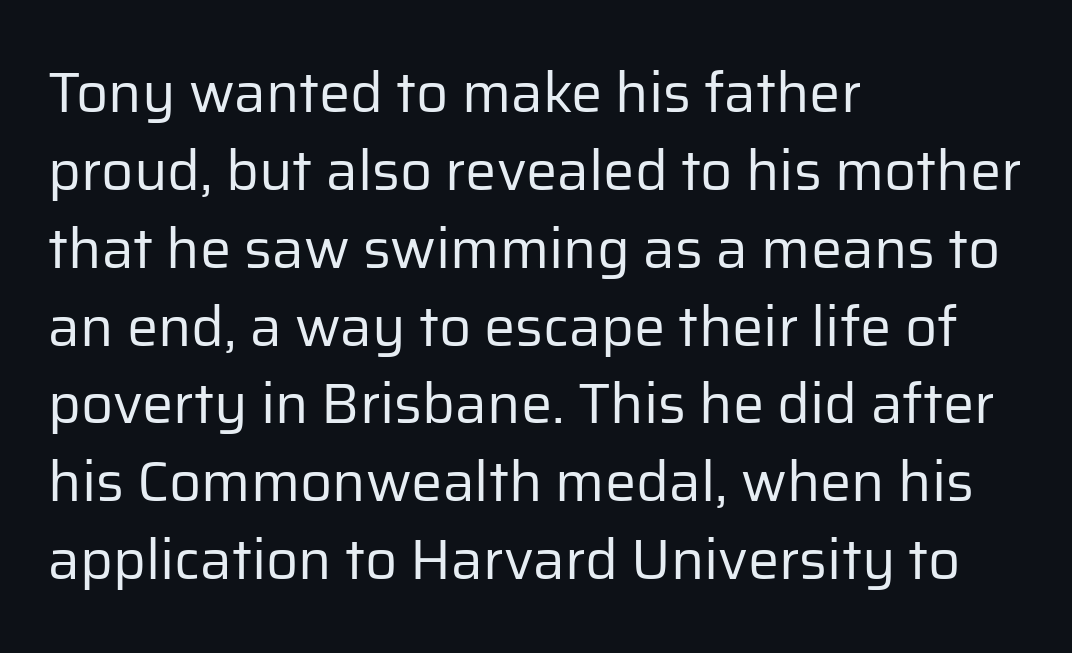
The image shows 56 px regular-weight sans-serif type, upright; set left-aligned, normal line spacing (1.39x), normal letter spacing, not underlined; low stroke contrast and a medium x-height.
